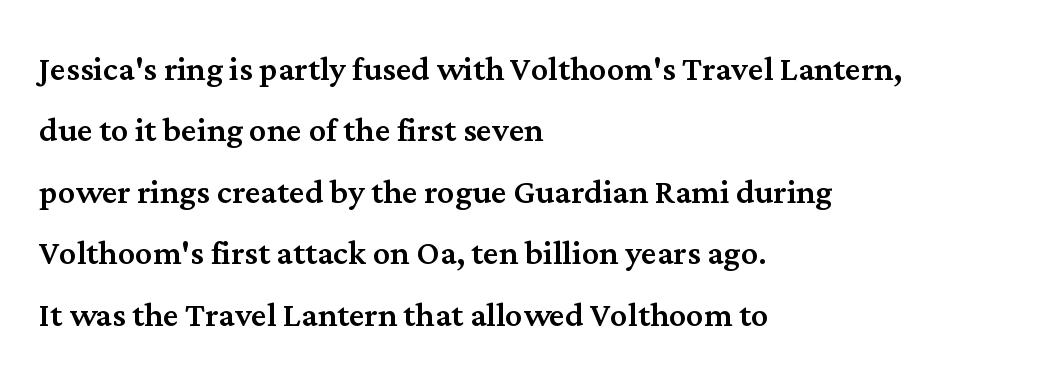
{"serif": "yes", "italic": "no", "width": "normal", "stroke_contrast": "medium", "x_height": "medium", "monospaced": "no", "underline": "no", "align": "left", "line_spacing": "normal", "line_spacing_ratio": 1.43, "letter_spacing": "normal", "letter_spacing_em": 0.0, "glyph_px": 43}
